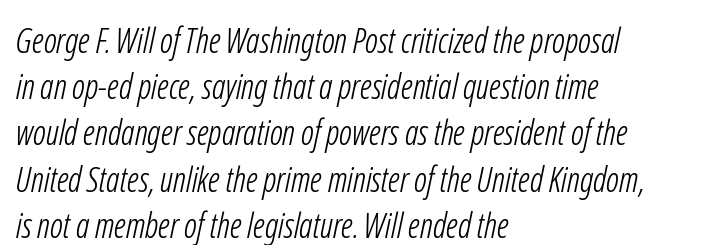
{"serif": "no", "bold": "no", "weight": "light", "width": "condensed", "stroke_contrast": "low", "x_height": "medium", "monospaced": "no", "underline": "no", "align": "left", "line_spacing": "normal", "line_spacing_ratio": 1.36, "letter_spacing": "normal", "letter_spacing_em": 0.0, "glyph_px": 34}
